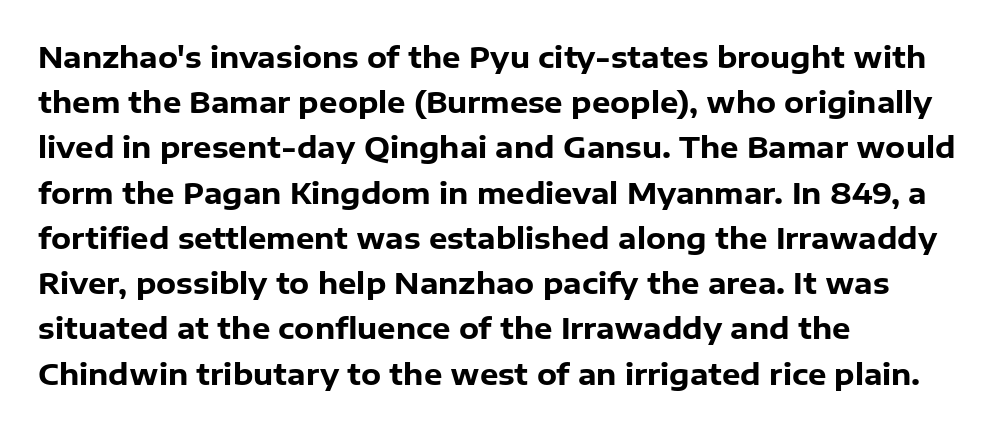
Leading matches the norm, producing a regular column. In CSS terms this would be text-align: left. Does the lettering tilt? It doesn't — this is upright. Unlike a traditional serif, this face leaves its strokes unadorned. These lines keep a tight, regular rhythm from letter to letter. The rendering uses a bold face; every stroke is thick and dark.
